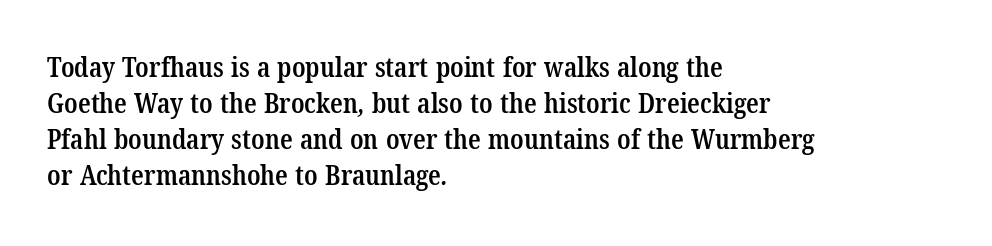
The image shows 28 px semibold, condensed serif type; set left-aligned, normal line spacing (1.28x), normal letter spacing, not underlined; low stroke contrast and a medium x-height.
